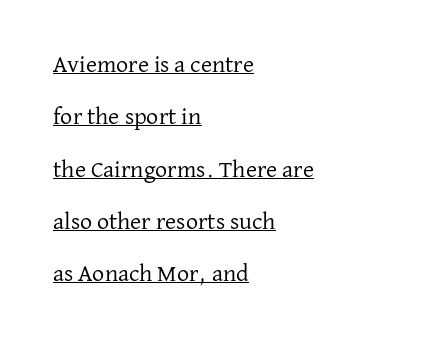
If you measured baseline to baseline, you'd find a long distance. A quiet, ordinary-to-light weight characterises the typeface. The sample's only ornament is a line tracing under the words. The face used here is rendered with its standard letterfit.
